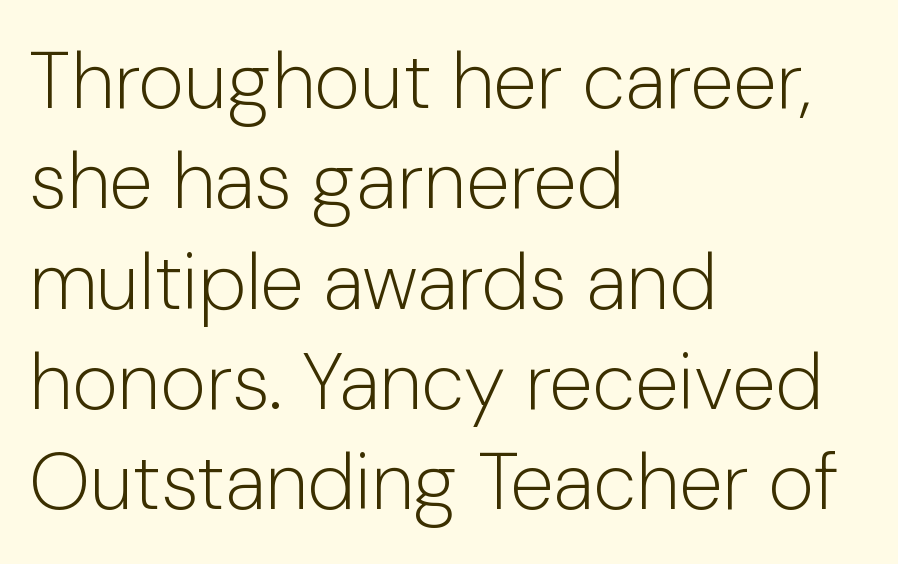
Q: Is the text bold? A: No.
Q: Is the text italic (slanted)? A: No, it is upright.
Q: Is the typeface a serif or a sans-serif typeface? A: Sans-serif.
Q: Is the text underlined? A: No.
Q: How is the paragraph aligned? A: Left-aligned.
Q: Is the spacing between letters normal or unusually wide? A: Normal.
Q: Is the spacing between lines tight, normal or loose? A: Normal.
Q: Width (condensed, normal, or wide)? A: Normal.
Q: Stroke contrast? A: Low.
Q: x-height? A: Medium.
Q: Monospaced? A: No.
